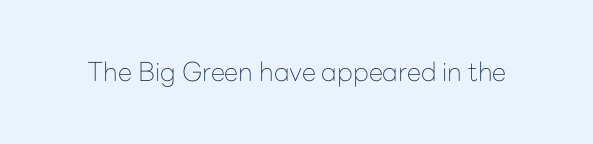
{"italic": "no", "bold": "no", "underline": "no", "letter_spacing": "normal", "letter_spacing_em": 0.0, "glyph_px": 26}
